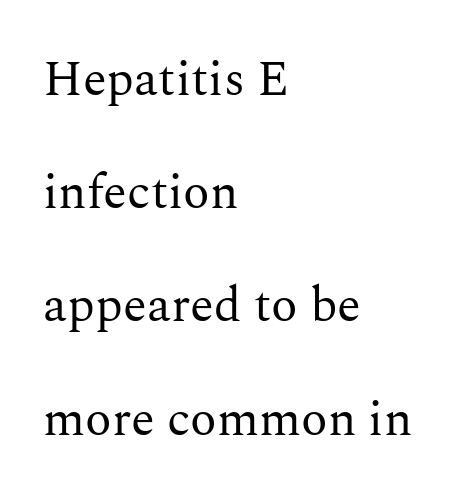
Q: Is the text bold? A: No.
Q: Is the text italic (slanted)? A: No, it is upright.
Q: Is the typeface a serif or a sans-serif typeface? A: Serif.
Q: Is the text underlined? A: No.
Q: How is the paragraph aligned? A: Left-aligned.
Q: Is the spacing between letters normal or unusually wide? A: Normal.
Q: Is the spacing between lines tight, normal or loose? A: Loose.
Q: Width (condensed, normal, or wide)? A: Normal.
Q: Stroke contrast? A: Medium.
Q: x-height? A: Medium.
Q: Monospaced? A: No.
